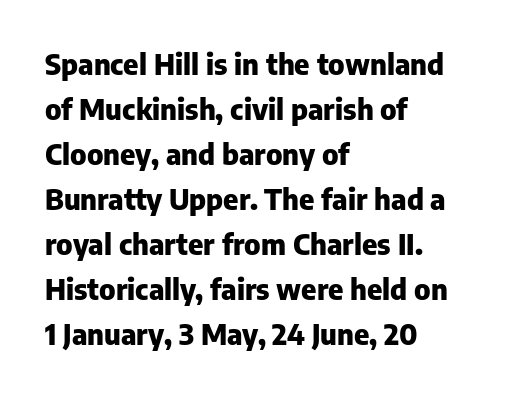
The image shows 29 px heavy sans-serif type, upright; set left-aligned, normal line spacing (1.55x), normal letter spacing, not underlined; low stroke contrast and a medium x-height.
